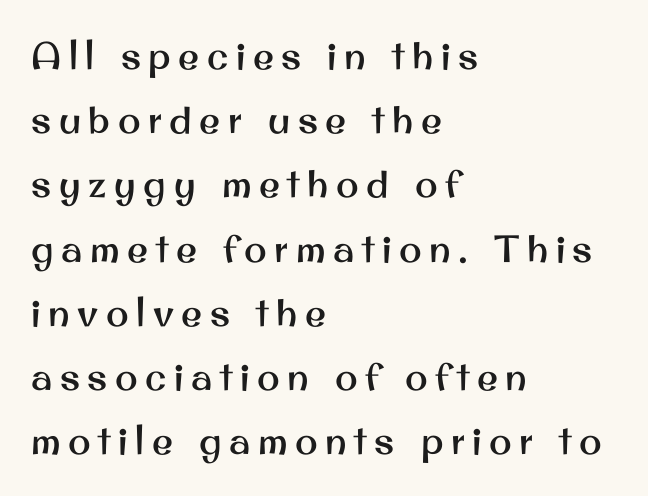
The specimen reads as upright at a glance. Does extra space separate the letters? Yes, quite a lot of it. The text was rendered using a sans face with plain stroke endings. The strip under each line holds only bare page.
